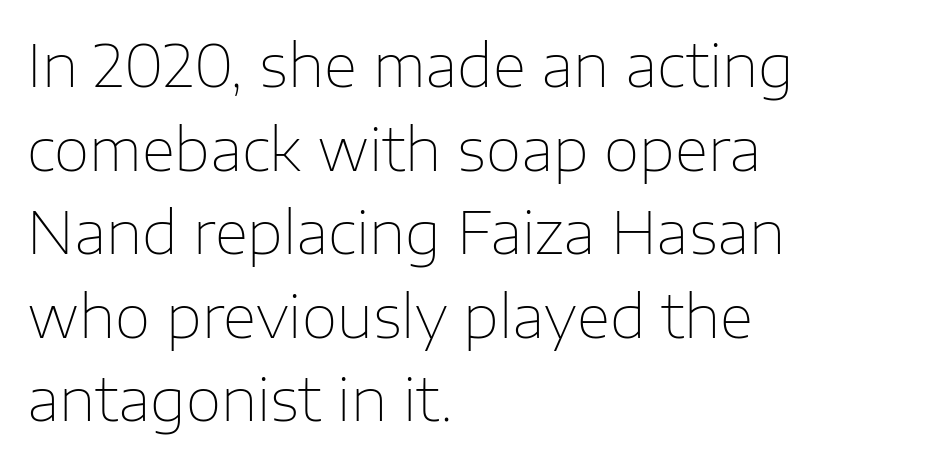
The image shows 58 px thin sans-serif type, upright; set left-aligned, normal line spacing (1.44x), normal letter spacing, not underlined; low stroke contrast and a medium x-height.
